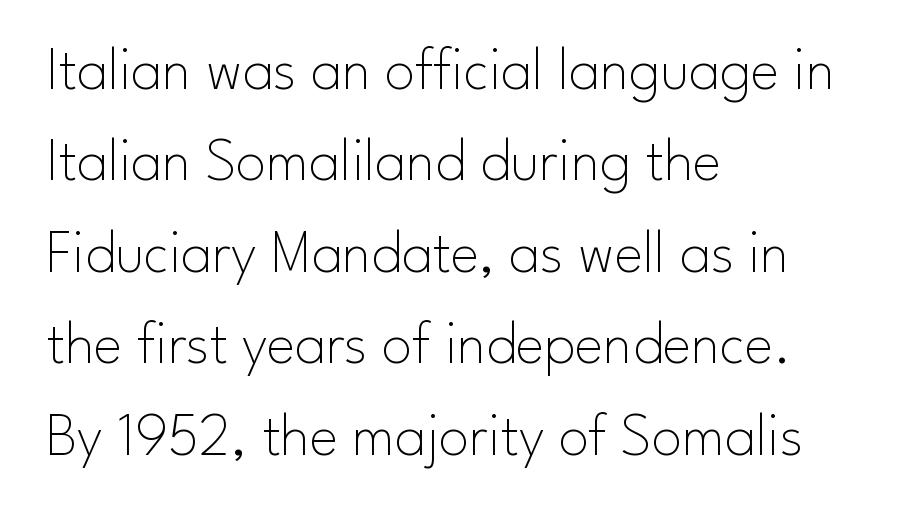
{"serif": "no", "italic": "no", "bold": "no", "weight": "thin", "width": "normal", "stroke_contrast": "low", "x_height": "small", "monospaced": "no", "underline": "no", "align": "left", "line_spacing": "normal", "line_spacing_ratio": 1.5, "letter_spacing": "normal", "letter_spacing_em": 0.0, "glyph_px": 61}
